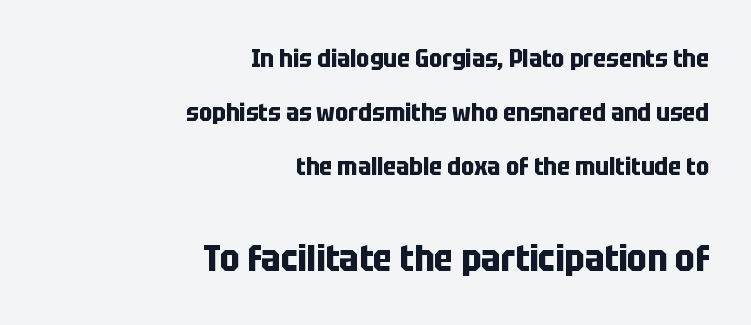
{"serif": "no", "italic": "no", "bold": "yes", "weight": "bold", "width": "condensed", "stroke_contrast": "low", "x_height": "large", "monospaced": "no", "underline": "no", "align": "right", "line_spacing": "loose", "line_spacing_ratio": 2.16, "letter_spacing": "normal", "letter_spacing_em": 0.0, "larger_block": "second", "size_ratio": 1.48, "glyph_px": 37}
